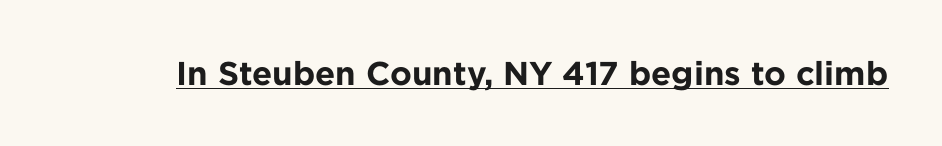
The image shows 33 px bold sans-serif type, upright; set normal letter spacing, underlined; low stroke contrast and a medium x-height.
